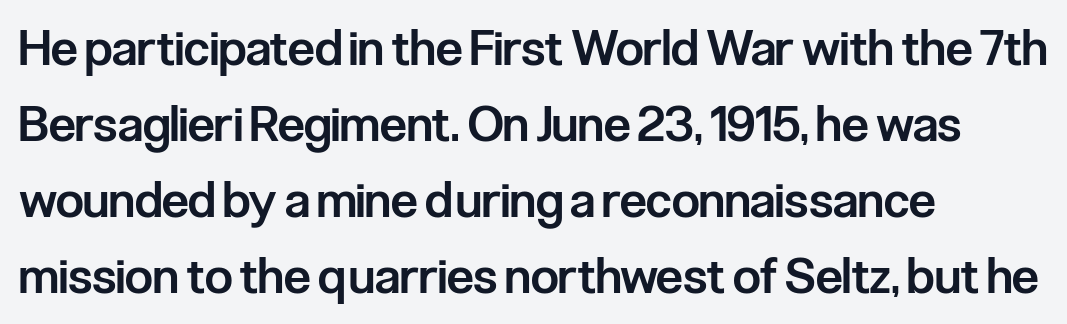
{"serif": "no", "italic": "no", "bold": "semi", "weight": "semibold", "width": "condensed", "stroke_contrast": "low", "x_height": "medium", "monospaced": "no", "underline": "no", "align": "left", "line_spacing": "normal", "line_spacing_ratio": 1.55, "letter_spacing": "normal", "letter_spacing_em": 0.0, "glyph_px": 49}
